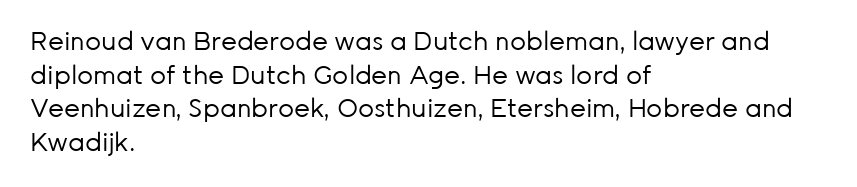
Honestly, there is no underline to notice here at all. When letters stand straight like this, we call the style roman or upright. The passage shown stacks its lines at a standard gap. Horizontal alignment here is leftward, the default for most running prose. Ink coverage per letter is moderate at most.
